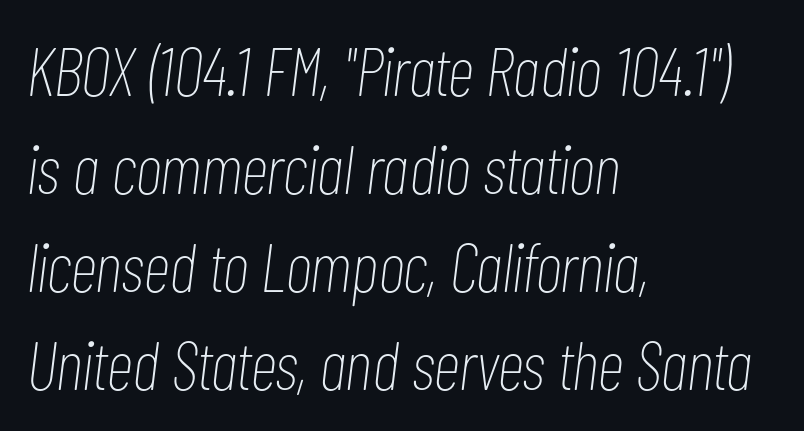
One glance says typical: line gaps are just what's usual. The passage shown is not underscored anywhere. Typeset ragged right — the left edge is the straight one. A typesetter would call this proportional, since set widths differ per character. Honestly, the letter spacing is just normal — you wouldn't notice it. Posture: slanted.
